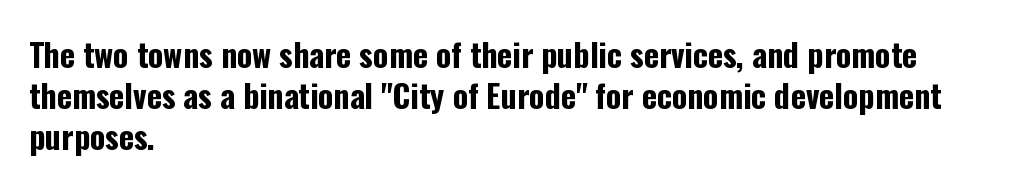
{"serif": "no", "italic": "no", "bold": "yes", "weight": "bold", "width": "condensed", "stroke_contrast": "low", "x_height": "medium", "monospaced": "no", "underline": "no", "align": "left", "line_spacing": "normal", "line_spacing_ratio": 1.28, "letter_spacing": "normal", "letter_spacing_em": 0.0, "glyph_px": 32}
